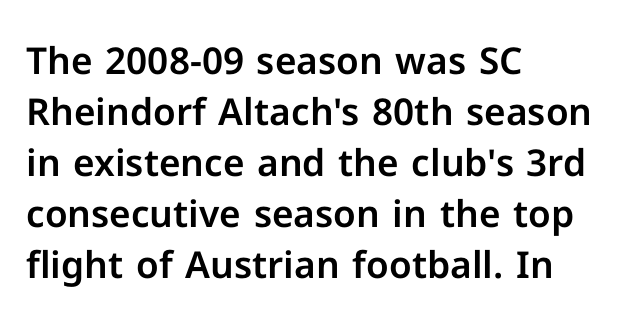
Stroke terminals: plain, sans-serif. Ordinary non-slanted type is in use. Notice how descenders clear the ascenders below comfortably — that's standard leading. Short note: letters normally spaced. Spacing verdict: proportional, widths tailored to each character.
